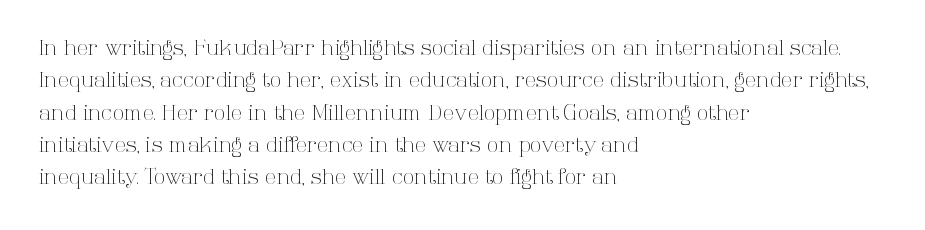
{"italic": "no", "bold": "no", "underline": "no", "align": "left", "line_spacing": "normal", "line_spacing_ratio": 1.54, "letter_spacing": "normal", "letter_spacing_em": 0.0, "glyph_px": 21}
